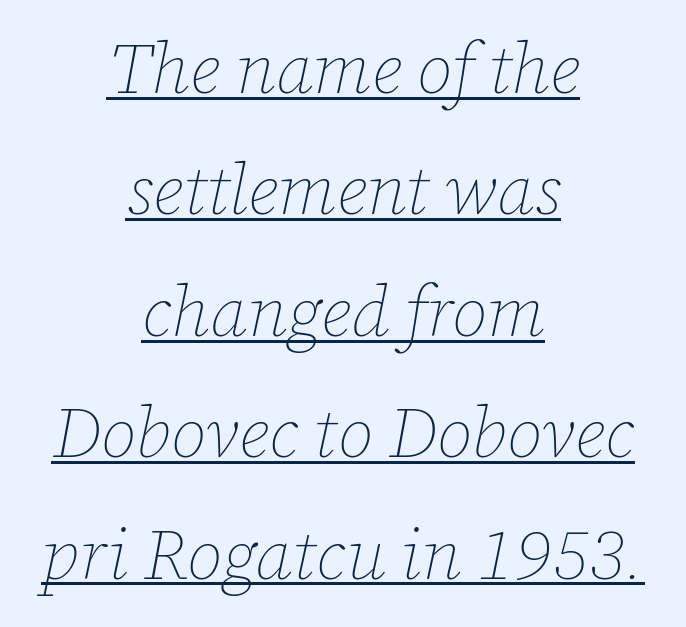
The image shows 71 px thin type, italic (leaning right); set centered, line spacing 1.71x, normal letter spacing, underlined; low stroke contrast and a medium x-height.
